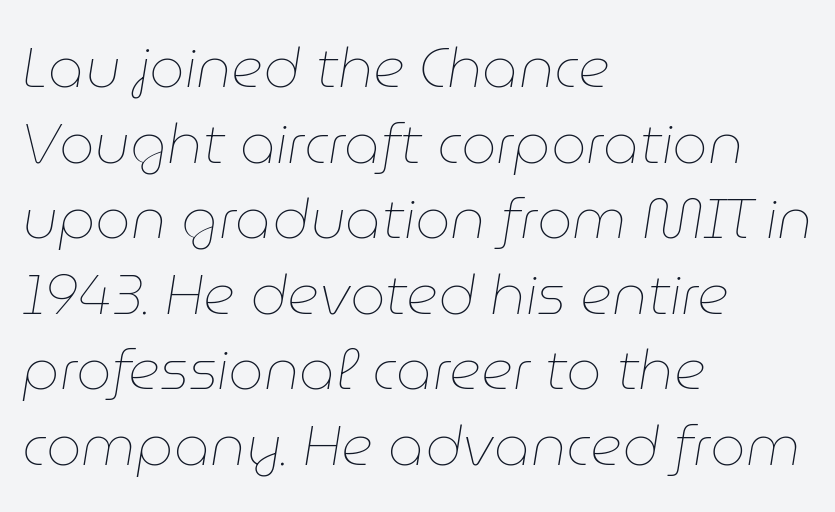
The image shows 56 px thin type, italic (leaning right); set left-aligned, normal line spacing (1.35x), normal letter spacing, not underlined; low stroke contrast and a medium x-height.
